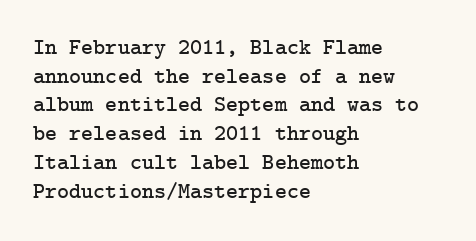
Q: Is the text italic (slanted)? A: No, it is upright.
Q: Is the text underlined? A: No.
Q: How is the paragraph aligned? A: Left-aligned.
Q: Is the spacing between letters normal or unusually wide? A: Normal.
Q: Is the spacing between lines tight, normal or loose? A: Normal.
